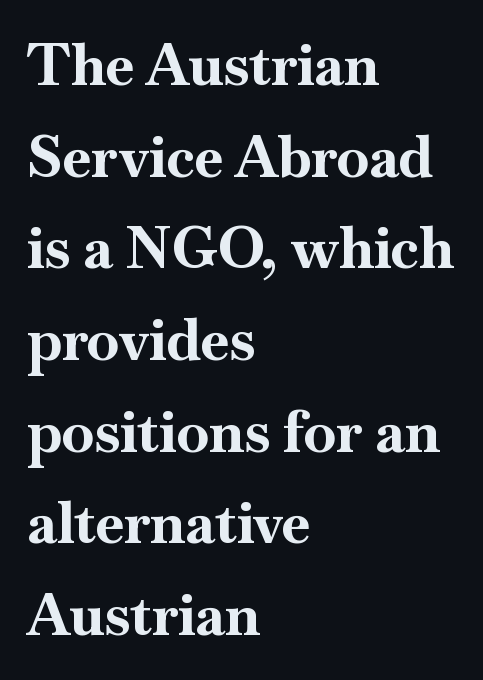
{"serif": "yes", "italic": "no", "bold": "yes", "weight": "bold", "width": "normal", "stroke_contrast": "high", "x_height": "small", "monospaced": "no", "underline": "no", "align": "left", "line_spacing": "normal", "line_spacing_ratio": 1.58, "letter_spacing": "normal", "letter_spacing_em": 0.0, "glyph_px": 58}
